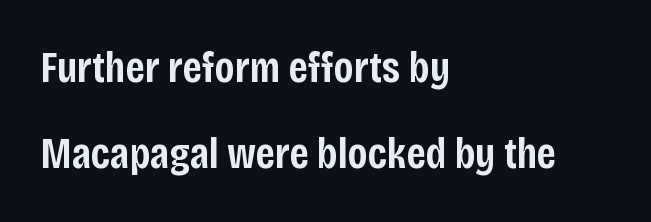
Nobody touched the tracking dial on this one. You could not count columns in this text — the font is proportionally spaced. The passage shown is not underscored anywhere. Where is the straight margin? On the left. Unlike a traditional serif, this face leaves its strokes unadorned. The leading is generous, giving the passage an open texture.
